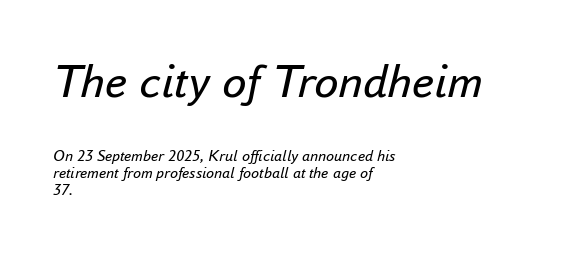
The image shows 49 px regular-weight type, italic (leaning right); set left-aligned, tight line spacing (1.09x), normal letter spacing, not underlined; the first (top) block is 3.06x larger; low stroke contrast and a small x-height.
